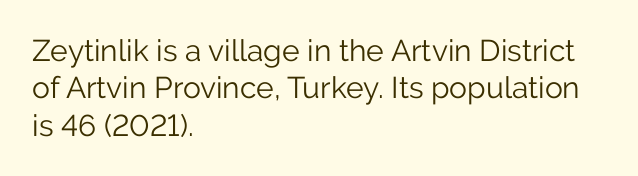
{"serif": "no", "italic": "no", "bold": "no", "weight": "light", "width": "normal", "stroke_contrast": "low", "x_height": "medium", "monospaced": "no", "underline": "no", "align": "left", "line_spacing": "normal", "line_spacing_ratio": 1.25, "letter_spacing": "normal", "letter_spacing_em": 0.0, "glyph_px": 30}
